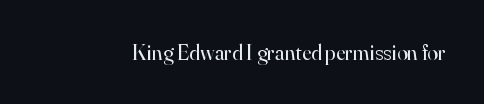
The space directly below the letters is spotless. Quick note: not italic, upright. The line texture is even and compact thanks to regular tracking. These glyphs show unthickened strokes, regular width or finer.
